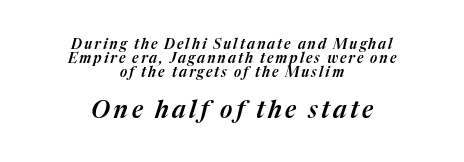
{"italic": "yes", "lean": "right", "slant_degrees": 17, "underline": "no", "align": "center", "line_spacing": "tight", "line_spacing_ratio": 0.99, "larger_block": "second", "size_ratio": 1.71, "glyph_px": 24}
